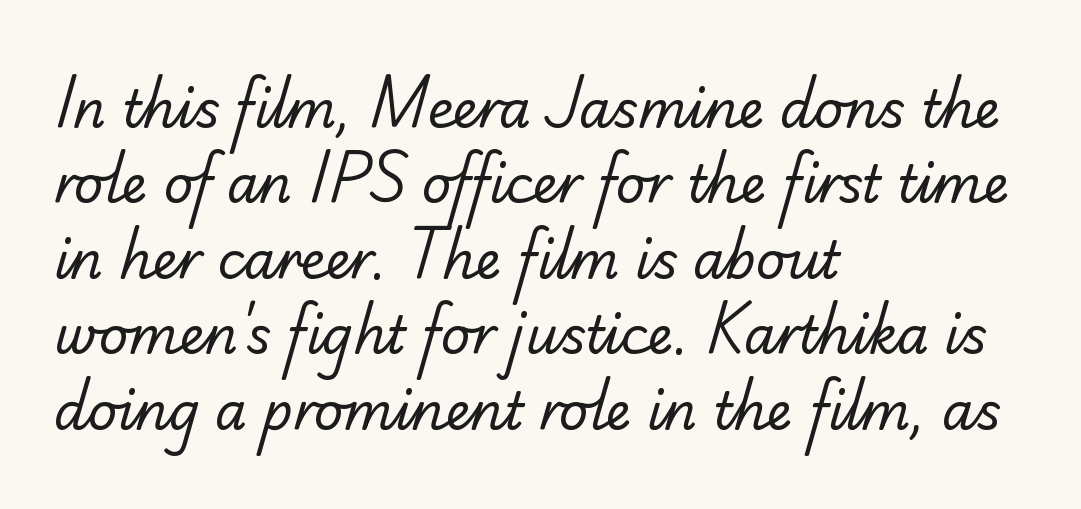
The image shows 51 px regular-weight sans-serif type; set left-aligned, normal line spacing (1.48x), normal letter spacing, not underlined; low stroke contrast and a small x-height.
